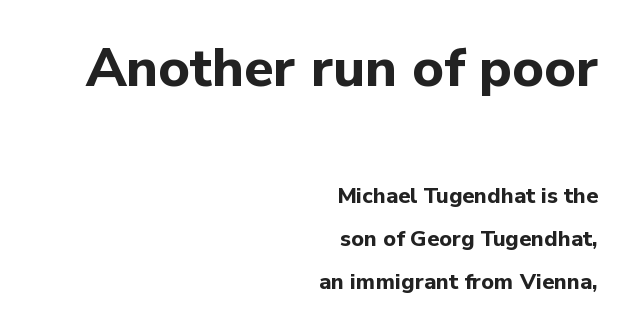
The image shows 54 px bold sans-serif type, upright; set right-aligned, loose line spacing (1.96x), normal letter spacing, not underlined; the first (top) block is 2.45x larger; low stroke contrast and a medium x-height.
